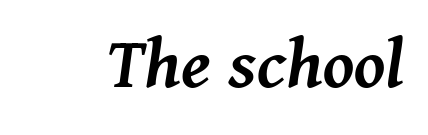
The image shows 76 px semibold type, italic (leaning right); set normal letter spacing, not underlined; medium stroke contrast and a medium x-height.
